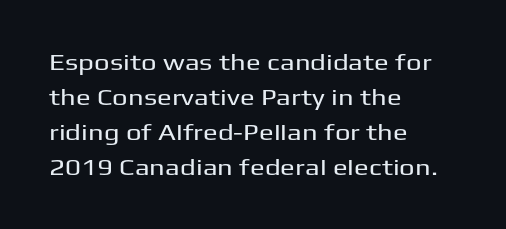
{"italic": "no", "underline": "no", "align": "left", "line_spacing": "normal", "line_spacing_ratio": 1.59, "letter_spacing": "normal", "letter_spacing_em": 0.0, "glyph_px": 22}
